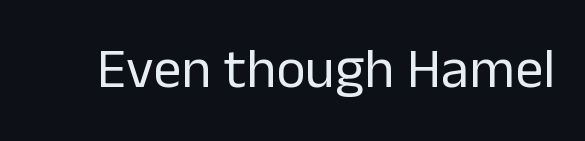
Q: Is the text bold? A: No.
Q: Is the text italic (slanted)? A: No, it is upright.
Q: Is the typeface a serif or a sans-serif typeface? A: Sans-serif.
Q: Is the text underlined? A: No.
Q: Is the spacing between letters normal or unusually wide? A: Normal.
Q: Width (condensed, normal, or wide)? A: Normal.
Q: Stroke contrast? A: Low.
Q: x-height? A: Medium.
Q: Monospaced? A: No.
